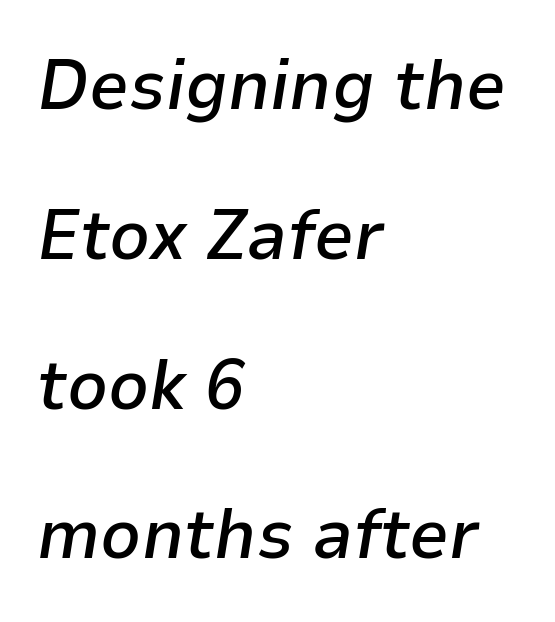
{"italic": "yes", "lean": "right", "slant_degrees": 9, "bold": "semi", "weight": "semibold", "width": "normal", "stroke_contrast": "low", "x_height": "medium", "monospaced": "no", "underline": "no", "align": "left", "line_spacing": "loose", "line_spacing_ratio": 2.11, "letter_spacing": "normal", "letter_spacing_em": 0.0, "glyph_px": 71}
